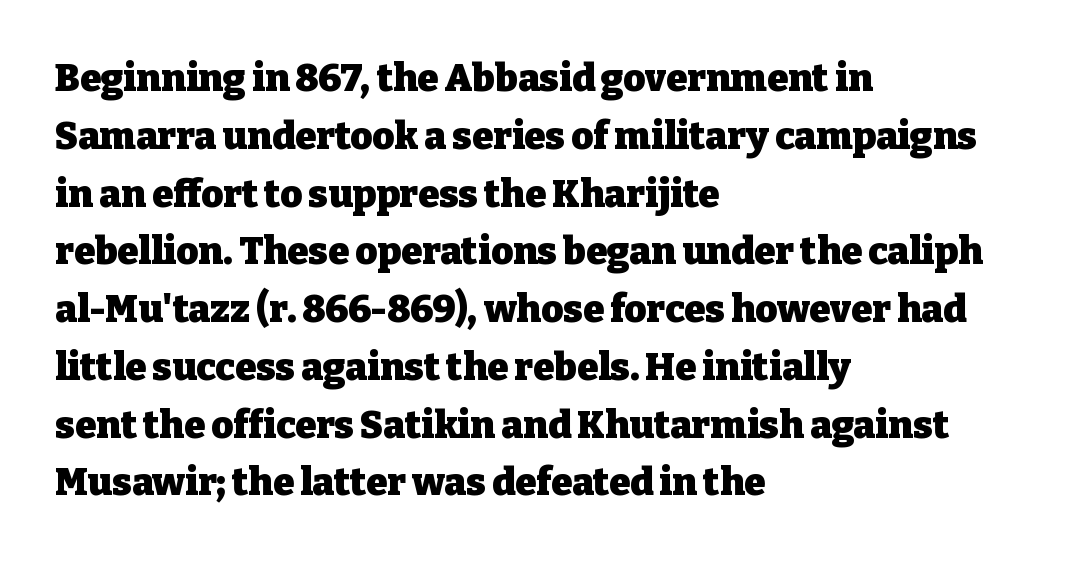
The image shows 38 px heavy serif type, upright; set left-aligned, normal line spacing (1.52x), normal letter spacing, not underlined; low stroke contrast and a medium x-height.
